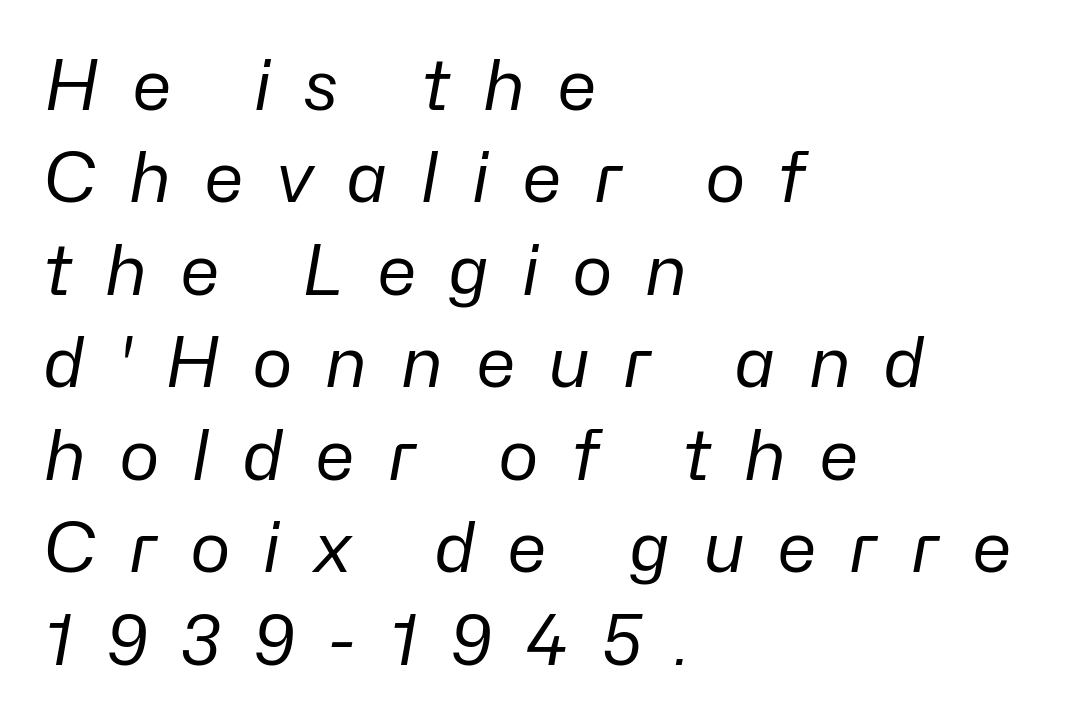
These lines are rendered in a variable-pitch font. The passage shown is not bold in any degree. Leading matches the norm, producing a regular column. Style check: oblique. This sample is left-justified, so line endings fall wherever the words run out. Short note: letters widely spaced.
